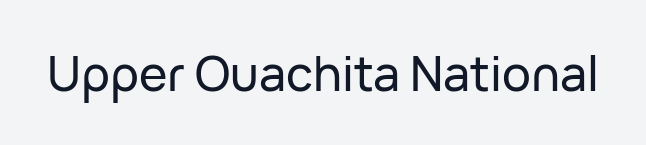
Q: Is the text italic (slanted)? A: No, it is upright.
Q: Is the typeface a serif or a sans-serif typeface? A: Sans-serif.
Q: Is the text underlined? A: No.
Q: Is the spacing between letters normal or unusually wide? A: Normal.
Q: Width (condensed, normal, or wide)? A: Normal.
Q: Stroke contrast? A: Low.
Q: x-height? A: Medium.
Q: Monospaced? A: No.
